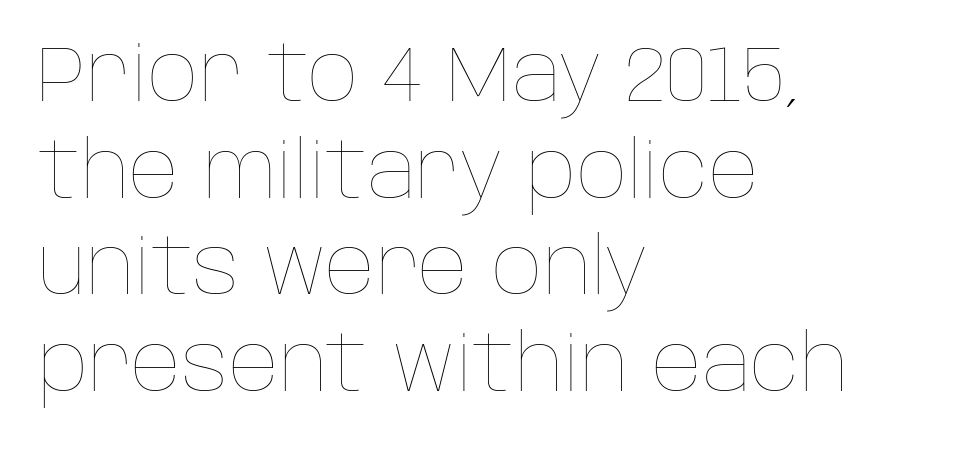
The image shows 78 px thin type, upright; set left-aligned, line spacing 1.24x, normal letter spacing, not underlined; low stroke contrast and a large x-height.
